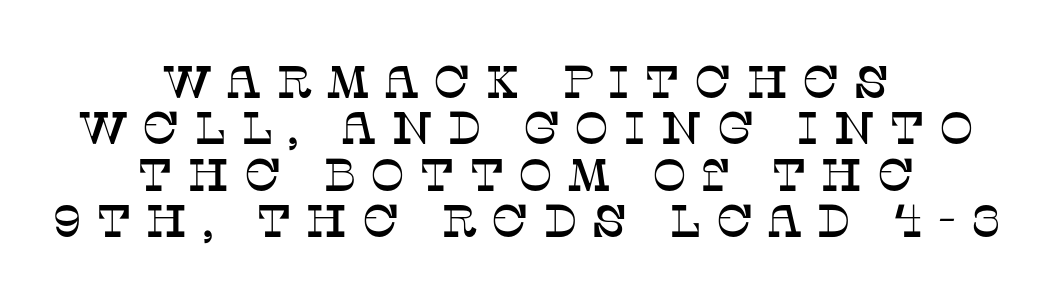
{"serif": "yes", "italic": "no", "width": "normal", "stroke_contrast": "low", "x_height": "large", "monospaced": "no", "underline": "no", "align": "center", "line_spacing": "tight", "line_spacing_ratio": 1.01, "letter_spacing": "wide", "letter_spacing_em": 0.3, "glyph_px": 46}
